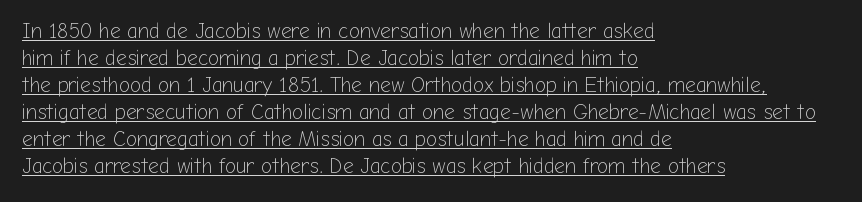
{"italic": "no", "bold": "no", "underline": "yes", "align": "left", "line_spacing": "normal", "line_spacing_ratio": 1.29, "letter_spacing": "normal", "letter_spacing_em": 0.0, "glyph_px": 21}
